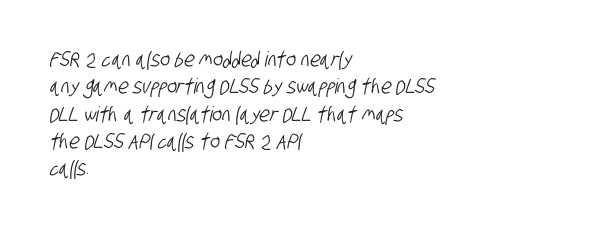
{"underline": "no", "align": "left", "line_spacing": "normal", "line_spacing_ratio": 1.3, "letter_spacing": "normal", "letter_spacing_em": 0.0, "glyph_px": 21}
